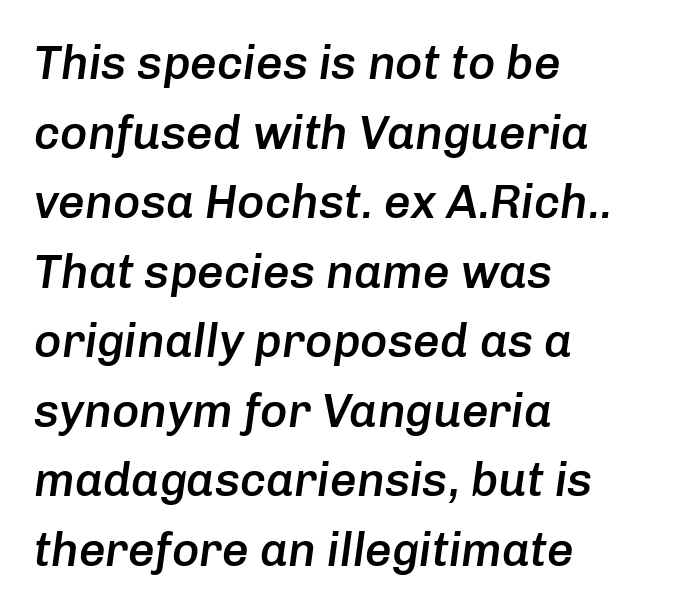
The image shows 47 px semibold type, italic (leaning right); set left-aligned, normal line spacing (1.48x), normal letter spacing, not underlined; low stroke contrast and a medium x-height.
